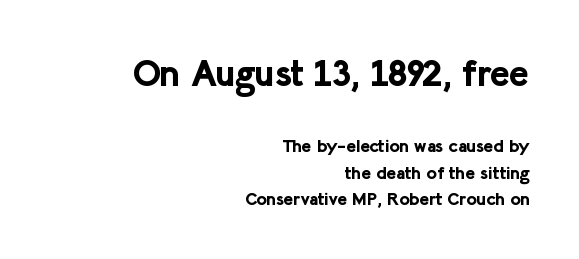
Q: Is the text bold? A: Yes.
Q: Is the text italic (slanted)? A: No, it is upright.
Q: Is the typeface a serif or a sans-serif typeface? A: Sans-serif.
Q: Is the text underlined? A: No.
Q: How is the paragraph aligned? A: Right-aligned.
Q: Is the spacing between letters normal or unusually wide? A: Normal.
Q: Is the spacing between lines tight, normal or loose? A: Normal.
Q: Which block of text is set in a larger size, the first (top) or the second (bottom)? A: The first (top) one.
Q: Width (condensed, normal, or wide)? A: Normal.
Q: Stroke contrast? A: Low.
Q: x-height? A: Medium.
Q: Monospaced? A: No.
